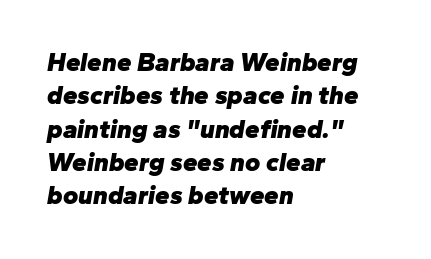
Q: Is the text bold? A: Yes.
Q: Is the text italic (slanted)? A: Yes, it leans right by about 10 degrees.
Q: Is the text underlined? A: No.
Q: How is the paragraph aligned? A: Left-aligned.
Q: Is the spacing between letters normal or unusually wide? A: Normal.
Q: Is the spacing between lines tight, normal or loose? A: Normal.
